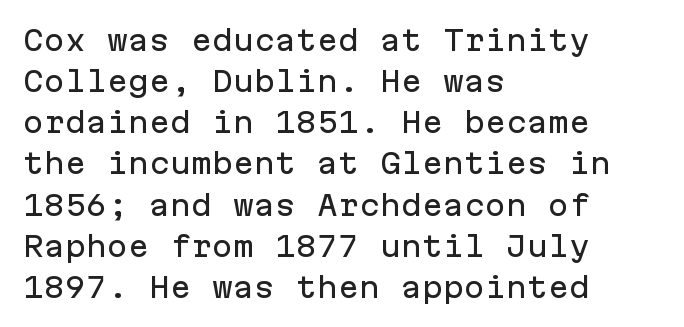
Is the block centered? No — it sits flush against the left margin. You can tell from the bare stems that sans-serif type was used. A typesetter would call this monospace, since all characters share one set width. The area under the type is left untouched. This sample uses plain, unmodified letter spacing.
